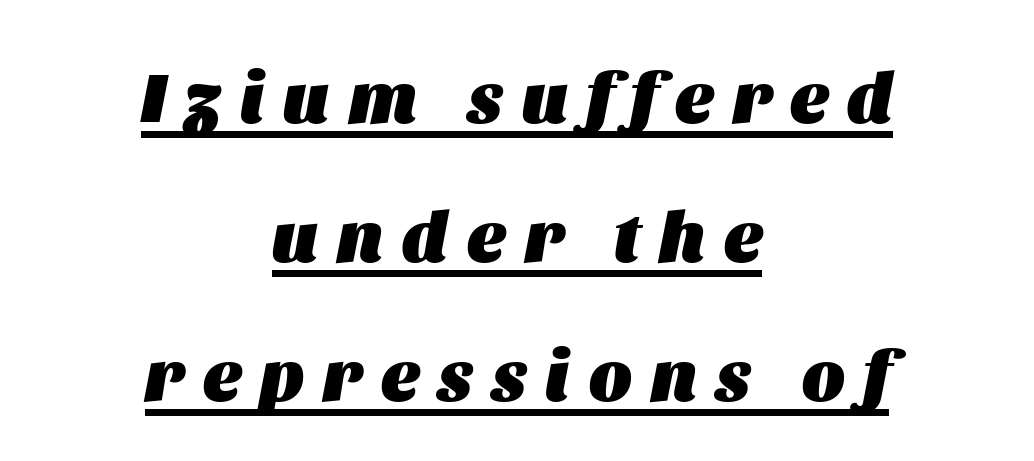
{"italic": "yes", "lean": "right", "slant_degrees": 11, "bold": "yes", "weight": "heavy", "width": "normal", "stroke_contrast": "medium", "x_height": "large", "monospaced": "no", "underline": "yes", "align": "center", "line_spacing": "loose", "line_spacing_ratio": 1.93, "letter_spacing": "wide", "letter_spacing_em": 0.27, "glyph_px": 72}
